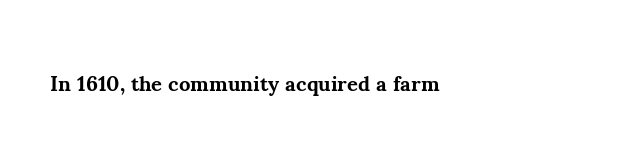
Q: Is the text bold? A: Yes.
Q: Is the text italic (slanted)? A: No, it is upright.
Q: Is the text underlined? A: No.
Q: How is the paragraph aligned? A: Left-aligned.
Q: Is the spacing between letters normal or unusually wide? A: Normal.
